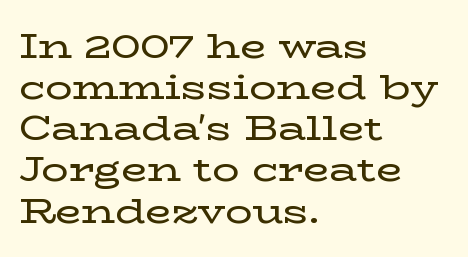
{"serif": "yes", "italic": "no", "width": "wide", "stroke_contrast": "low", "x_height": "medium", "monospaced": "no", "underline": "no", "align": "left", "line_spacing_ratio": 1.21, "letter_spacing": "normal", "letter_spacing_em": 0.0, "glyph_px": 34}
